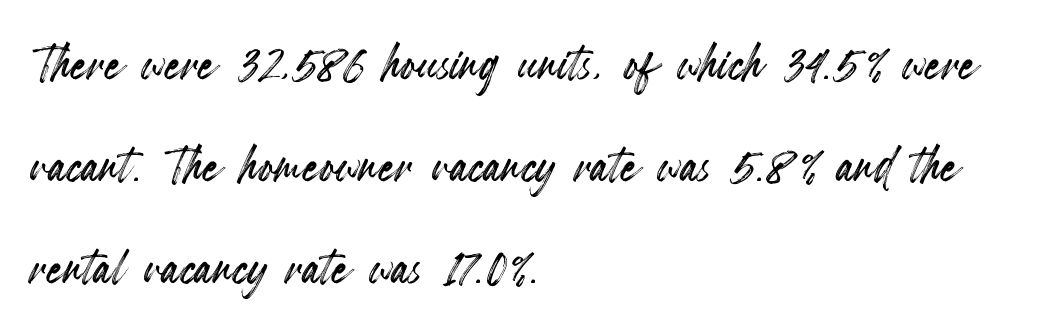
Q: Is the text italic (slanted)? A: Yes.
Q: Is the text underlined? A: No.
Q: How is the paragraph aligned? A: Left-aligned.
Q: Is the spacing between letters normal or unusually wide? A: Normal.
Q: Is the spacing between lines tight, normal or loose? A: Normal.
Q: Width (condensed, normal, or wide)? A: Condensed.
Q: x-height? A: Small.
Q: Monospaced? A: No.
